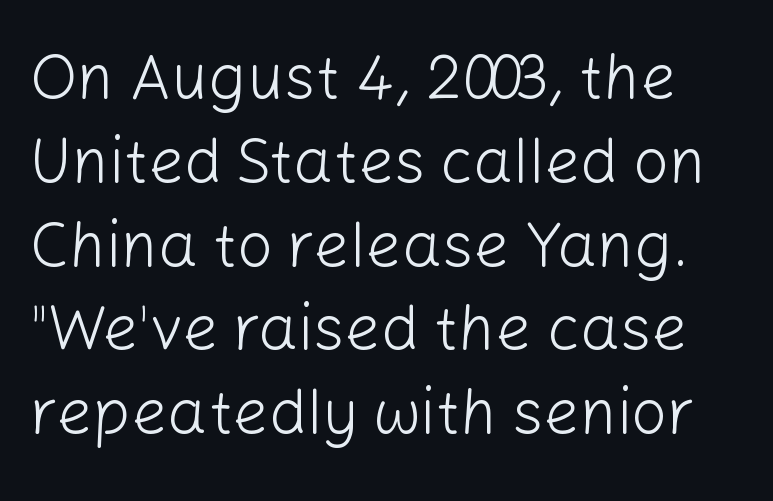
{"serif": "no", "italic": "no", "bold": "no", "weight": "light", "width": "normal", "stroke_contrast": "low", "x_height": "medium", "monospaced": "no", "underline": "no", "line_spacing": "normal", "line_spacing_ratio": 1.33, "letter_spacing": "normal", "letter_spacing_em": 0.0, "glyph_px": 63}
